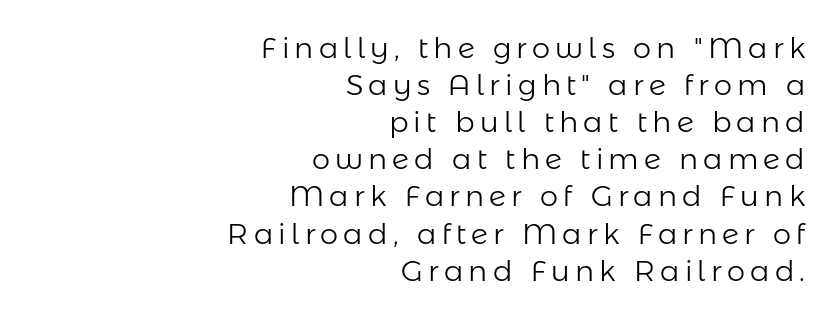
Q: Is the text bold? A: No.
Q: Is the text italic (slanted)? A: No, it is upright.
Q: Is the typeface a serif or a sans-serif typeface? A: Sans-serif.
Q: Is the text underlined? A: No.
Q: How is the paragraph aligned? A: Right-aligned.
Q: Is the spacing between lines tight, normal or loose? A: Normal.
Q: Width (condensed, normal, or wide)? A: Normal.
Q: Stroke contrast? A: Low.
Q: x-height? A: Medium.
Q: Monospaced? A: No.
